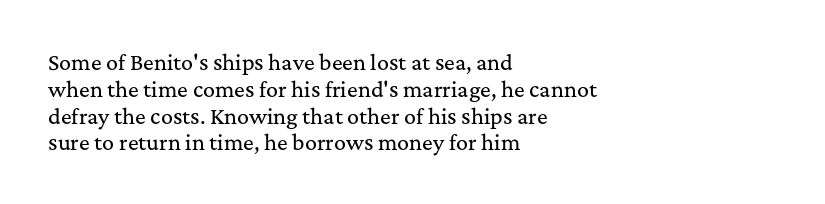
The vertical gap from one line to the next is medium. The letters sit at their default tracking, neither squeezed nor spread. A student would call this left alignment; a typographer would say flush left, rag right. Does the lettering tilt? It doesn't — this is upright.
